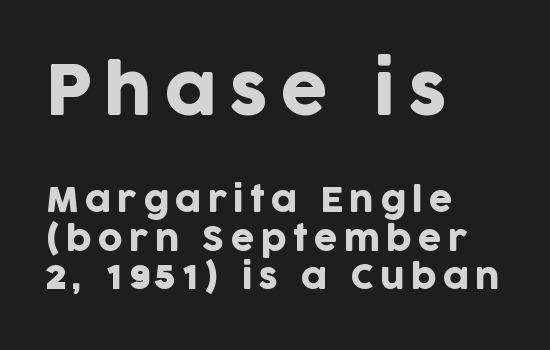
{"serif": "no", "italic": "no", "width": "normal", "stroke_contrast": "low", "x_height": "large", "monospaced": "no", "underline": "no", "align": "left", "line_spacing": "tight", "line_spacing_ratio": 1.13, "larger_block": "first", "size_ratio": 2.0, "glyph_px": 68}
